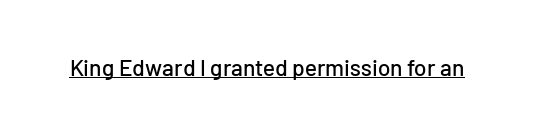
The image shows 23 px text type, upright; set normal letter spacing, underlined.
